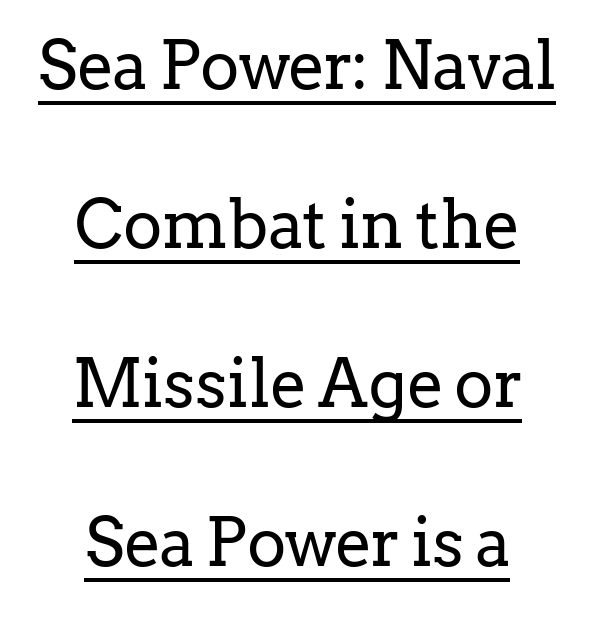
Notice how a bar underscores the lettering throughout. You could fit nearly another row in the gap between these rows. The face used here is proportionally spaced, like ordinary book or web type. Little horizontal feet cap the strokes, marking this as serif type. Honestly, the letter spacing is just normal — you wouldn't notice it.
